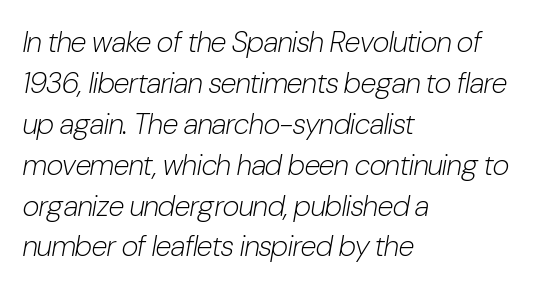
{"italic": "yes", "lean": "right", "slant_degrees": 10, "bold": "no", "weight": "light", "width": "condensed", "stroke_contrast": "low", "x_height": "medium", "monospaced": "no", "underline": "no", "align": "left", "line_spacing": "normal", "line_spacing_ratio": 1.41, "letter_spacing": "normal", "letter_spacing_em": 0.0, "glyph_px": 29}
